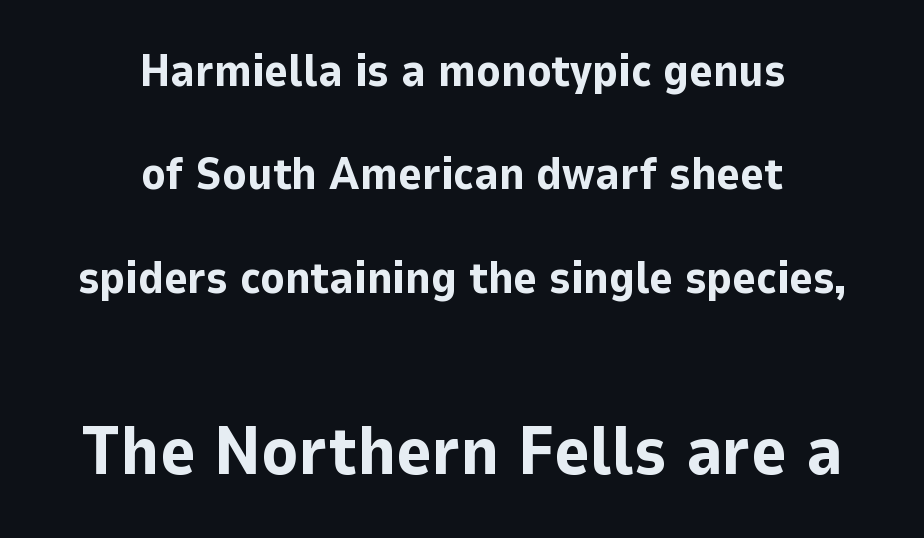
Q: Is the text bold? A: Yes.
Q: Is the text italic (slanted)? A: No, it is upright.
Q: Is the typeface a serif or a sans-serif typeface? A: Sans-serif.
Q: Is the text underlined? A: No.
Q: How is the paragraph aligned? A: Centered.
Q: Is the spacing between letters normal or unusually wide? A: Normal.
Q: Is the spacing between lines tight, normal or loose? A: Loose.
Q: Which block of text is set in a larger size, the first (top) or the second (bottom)? A: The second (bottom) one.
Q: Width (condensed, normal, or wide)? A: Normal.
Q: Stroke contrast? A: Low.
Q: x-height? A: Medium.
Q: Monospaced? A: No.
